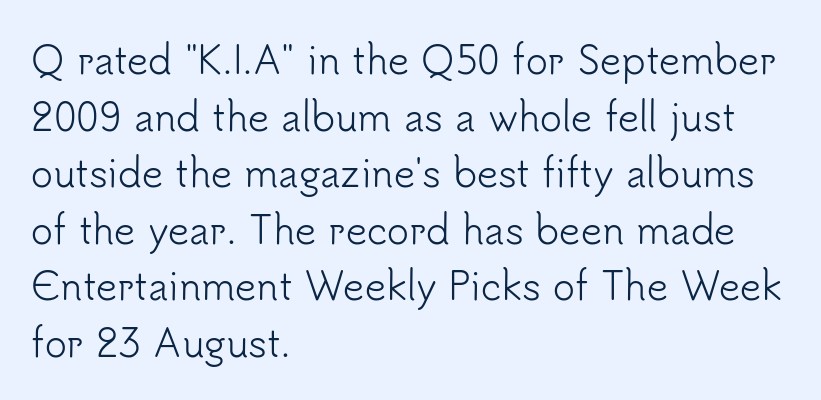
The image shows 37 px light sans-serif type, upright; set left-aligned, normal line spacing (1.53x), normal letter spacing, not underlined; low stroke contrast and a small x-height.
